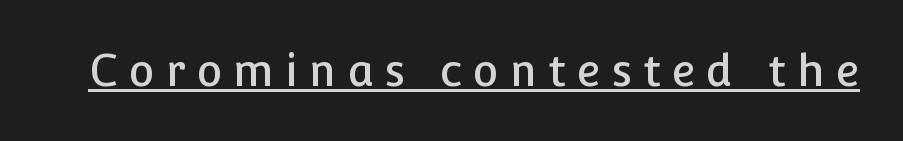
{"serif": "no", "italic": "no", "width": "normal", "stroke_contrast": "low", "x_height": "medium", "monospaced": "no", "underline": "yes", "letter_spacing": "wide", "letter_spacing_em": 0.25, "glyph_px": 44}
